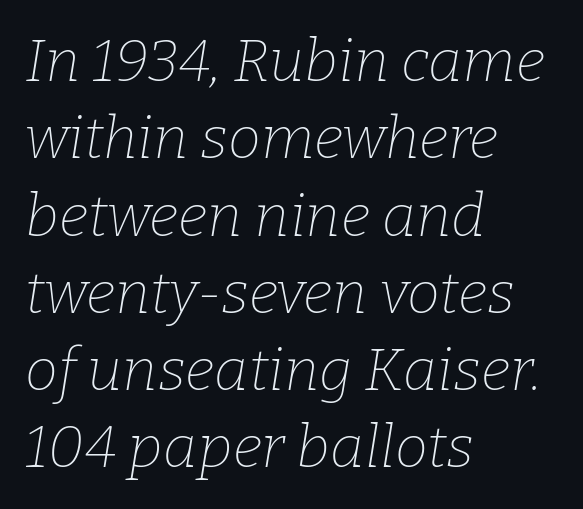
The image shows 59 px thin serif type, italic (leaning right); set left-aligned, normal line spacing (1.31x), normal letter spacing, not underlined; low stroke contrast and a medium x-height.
